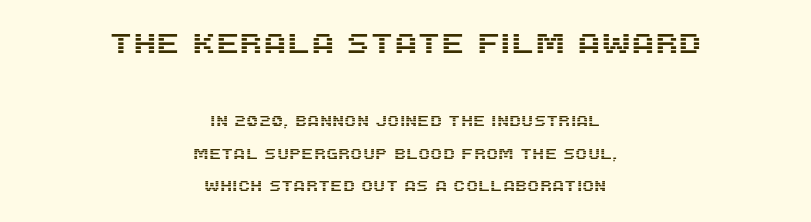
The image shows 27 px text type, upright; set centered, loose line spacing (2.34x), normal letter spacing, not underlined; the first (top) block is 1.93x larger.
